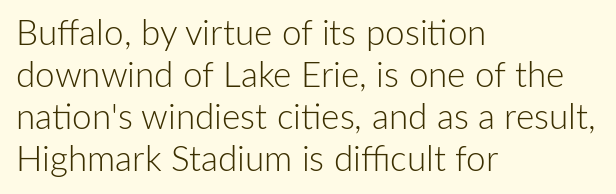
The image shows 35 px light sans-serif type, upright; set left-aligned, line spacing 1.2x, normal letter spacing, not underlined; low stroke contrast and a medium x-height.
